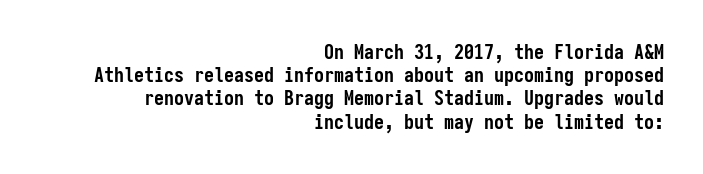
The image shows 20 px bold type, upright; set right-aligned, line spacing 1.16x, normal letter spacing, not underlined.
